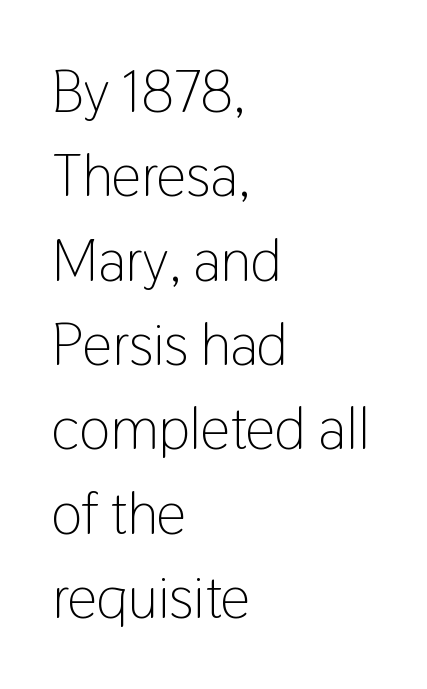
This sample keeps an unexceptional amount of space between lines. Is the type heavy? It reads as light-to-regular instead. Vertical strokes here are truly vertical. One-word summary of the alignment: left. Letterform terminals end flat and unadorned throughout the passage.
